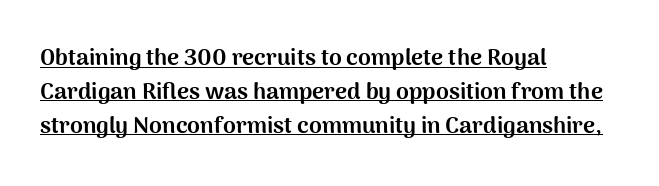
Compared with undecorated copy, this sample adds a rule below the words. Default kerning and tracking; the words read as compact shapes. Notice how the stems are strictly vertical — no italics here. Summary of vertical rhythm: regular, with standard interline spacing. Look at the stroke-to-counter ratio: heavy, a bold.
